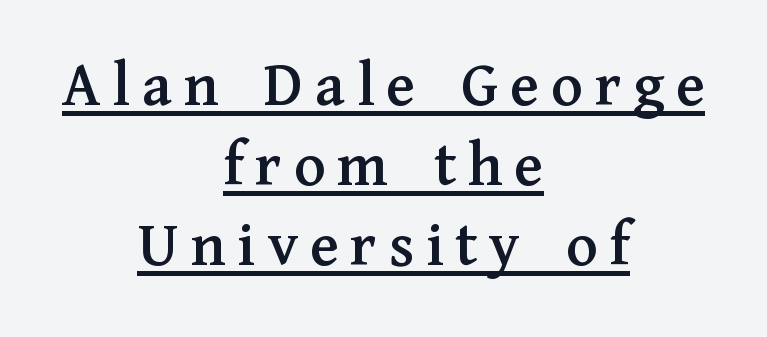
{"serif": "yes", "italic": "no", "width": "normal", "stroke_contrast": "medium", "x_height": "medium", "monospaced": "no", "underline": "yes", "align": "center", "line_spacing_ratio": 1.23, "glyph_px": 65}
